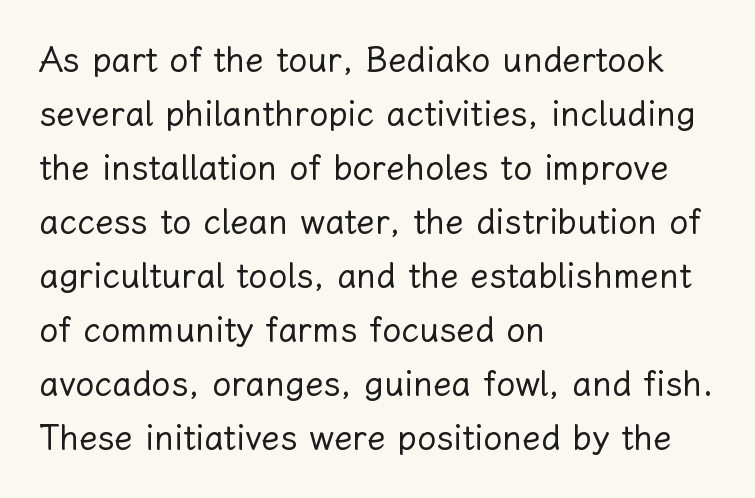
Notice how descenders clear the ascenders below comfortably — that's standard leading. Every character sits straight up, as roman type does. Words appear dense and cohesive because spacing is normal. The rendering uses natural spacing where letterforms have individual widths. The typesetting does not lean heavy: it is not bold.
